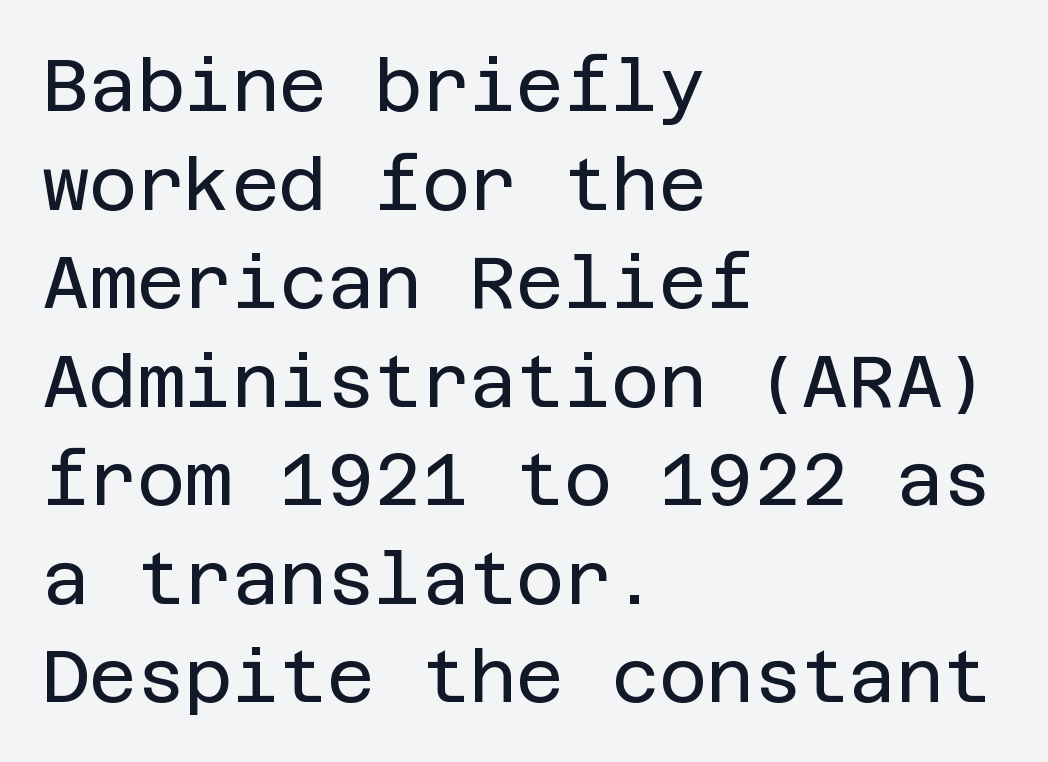
Words float on clear page, feet unadorned. In CSS terms this would be text-align: left. The tracking reads as untouched default to a designer's eye. Stem width sits at or under what a default text font uses. The axis of the letterforms is exactly vertical. Unlike a traditional serif, this face leaves its strokes unadorned.
